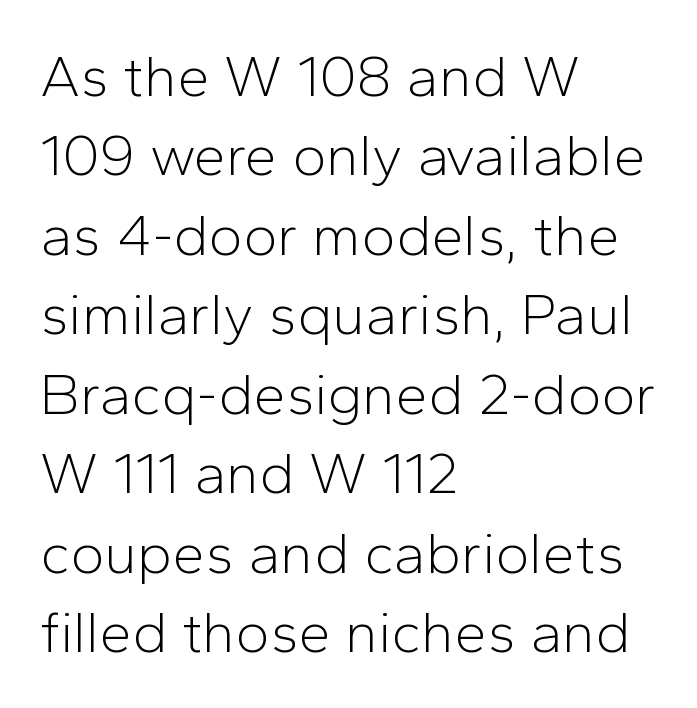
Q: Is the text bold? A: No.
Q: Is the text italic (slanted)? A: No, it is upright.
Q: Is the typeface a serif or a sans-serif typeface? A: Sans-serif.
Q: Is the text underlined? A: No.
Q: How is the paragraph aligned? A: Left-aligned.
Q: Is the spacing between letters normal or unusually wide? A: Normal.
Q: Is the spacing between lines tight, normal or loose? A: Normal.
Q: Width (condensed, normal, or wide)? A: Normal.
Q: Stroke contrast? A: Low.
Q: x-height? A: Medium.
Q: Monospaced? A: No.
